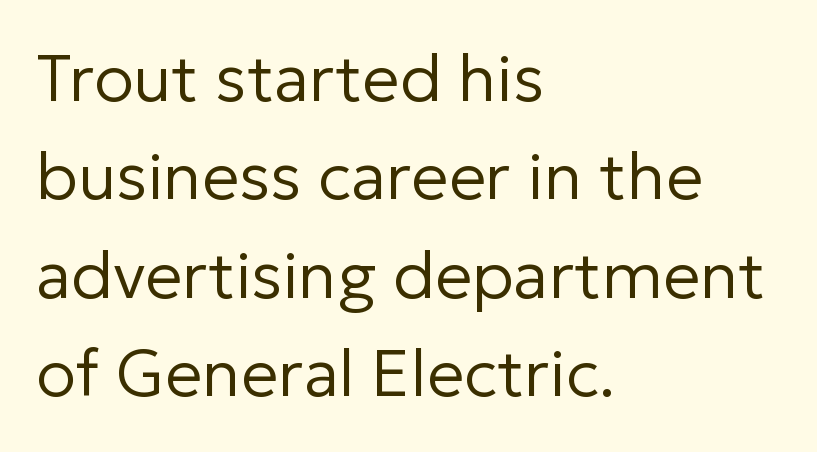
The image shows 66 px regular-weight sans-serif type, upright; set left-aligned, normal line spacing (1.49x), normal letter spacing, not underlined; low stroke contrast and a medium x-height.
